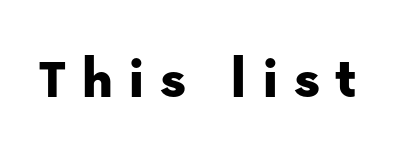
The image shows 58 px sans-serif type, upright; set unusually wide letter spacing (+0.26 em), not underlined; low stroke contrast and a medium x-height.
